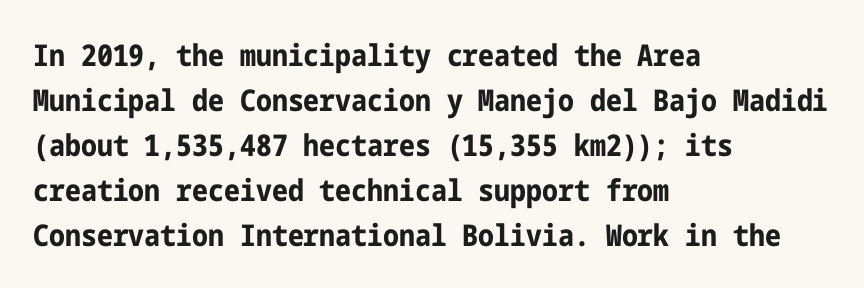
Each row of text sits above clean, open space. Is there much room between lines? A standard amount, neither cramped nor airy. Typesetter's note: full bold, strokes at maximum text heaviness. Compared with typical body copy, the letter spacing here is the same.
